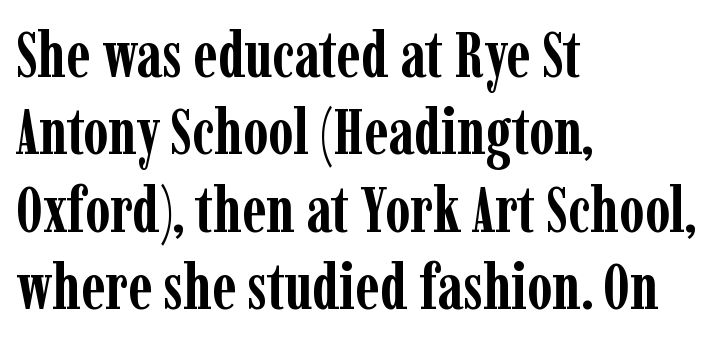
Q: Is the text bold? A: Yes.
Q: Is the text italic (slanted)? A: No, it is upright.
Q: Is the typeface a serif or a sans-serif typeface? A: Serif.
Q: Is the text underlined? A: No.
Q: How is the paragraph aligned? A: Left-aligned.
Q: Is the spacing between letters normal or unusually wide? A: Normal.
Q: Width (condensed, normal, or wide)? A: Condensed.
Q: Stroke contrast? A: Low.
Q: x-height? A: Medium.
Q: Monospaced? A: No.
